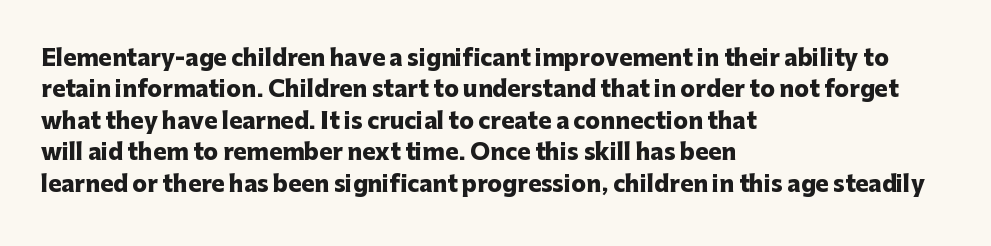
{"italic": "no", "bold": "yes", "underline": "no", "align": "left", "line_spacing": "normal", "line_spacing_ratio": 1.43, "letter_spacing": "normal", "letter_spacing_em": 0.0, "glyph_px": 22}
